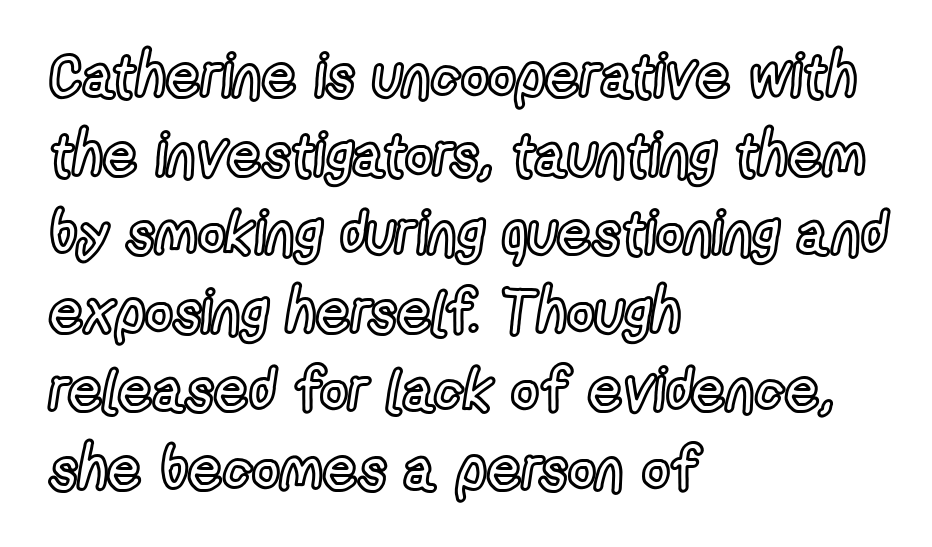
Q: Is the text italic (slanted)? A: Yes.
Q: Is the text underlined? A: No.
Q: How is the paragraph aligned? A: Left-aligned.
Q: Is the spacing between letters normal or unusually wide? A: Normal.
Q: Is the spacing between lines tight, normal or loose? A: Normal.
Q: Width (condensed, normal, or wide)? A: Condensed.
Q: x-height? A: Medium.
Q: Monospaced? A: No.
